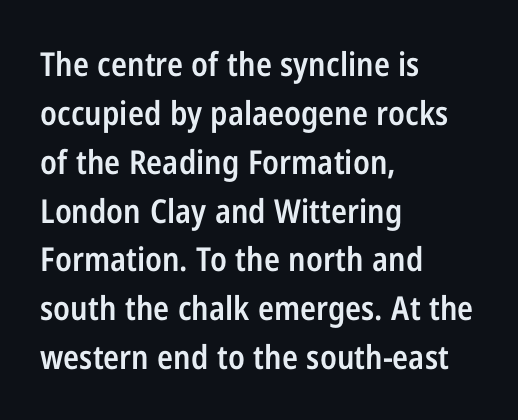
The image shows 33 px semibold, condensed sans-serif type, upright; set left-aligned, normal line spacing (1.48x), normal letter spacing, not underlined; low stroke contrast and a medium x-height.
